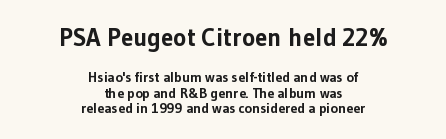
{"italic": "no", "bold": "yes", "underline": "no", "align": "center", "line_spacing": "tight", "line_spacing_ratio": 1.1, "letter_spacing": "normal", "letter_spacing_em": 0.0, "larger_block": "first", "size_ratio": 1.79, "glyph_px": 25}
